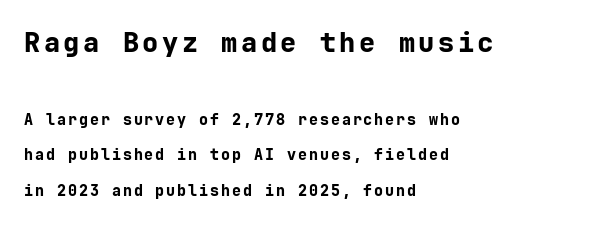
Q: Is the text bold? A: Yes.
Q: Is the text italic (slanted)? A: No, it is upright.
Q: Is the text underlined? A: No.
Q: How is the paragraph aligned? A: Left-aligned.
Q: Is the spacing between lines tight, normal or loose? A: Loose.
Q: Which block of text is set in a larger size, the first (top) or the second (bottom)? A: The first (top) one.
